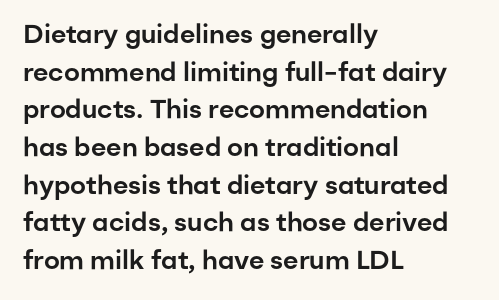
Which margin do the lines hug? The left one — the right edge is uneven. This sample uses plain, unmodified letter spacing. Glance below the letters and you will spot only blank space. Baseline-to-baseline distance is the conventional proportion of letter height.
